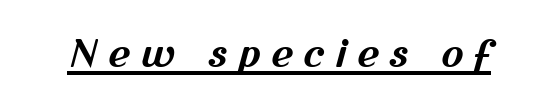
Heavy-handed strokes throughout: this text is bold. Looks like regular typesetting: each glyph gets only the width it needs. The font family rendered here belongs to the sans-serif group. A baseline rule has been typeset under these characters. The line texture is sparse and dotted thanks to wide tracking.
